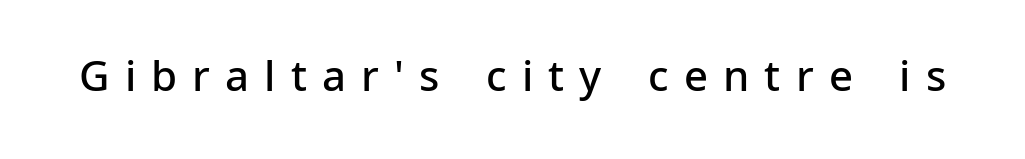
The image shows 42 px semibold sans-serif type, upright; set unusually wide letter spacing (+0.36 em), not underlined; low stroke contrast and a medium x-height.
